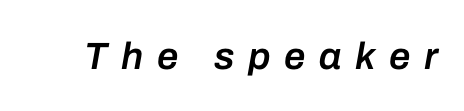
No word sits above an underline. Inter-character spacing is expanded well beyond the font's built-in metrics. Note the varied advance widths — an 'i' is clearly narrower than an 'm'. The typography opts for an oblique posture over an upright one. The passage shown is semibold, sitting just below true bold.
